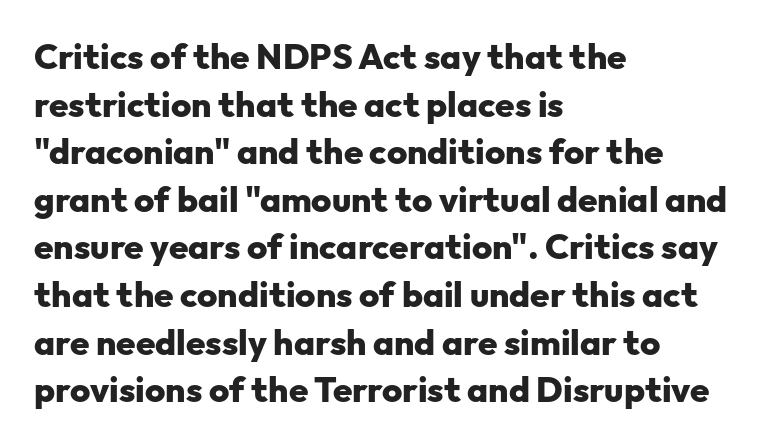
Q: Is the text bold? A: Yes.
Q: Is the text italic (slanted)? A: No, it is upright.
Q: Is the typeface a serif or a sans-serif typeface? A: Sans-serif.
Q: Is the text underlined? A: No.
Q: How is the paragraph aligned? A: Left-aligned.
Q: Is the spacing between letters normal or unusually wide? A: Normal.
Q: Is the spacing between lines tight, normal or loose? A: Normal.
Q: Width (condensed, normal, or wide)? A: Normal.
Q: Stroke contrast? A: Low.
Q: x-height? A: Medium.
Q: Monospaced? A: No.
